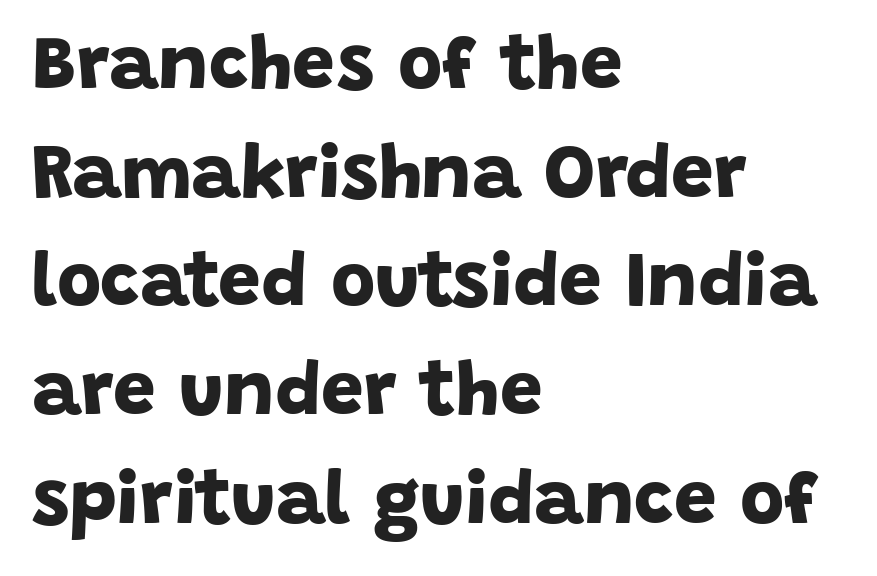
The image shows 76 px bold sans-serif type; set left-aligned, normal line spacing (1.43x), normal letter spacing, not underlined; low stroke contrast and a large x-height.
